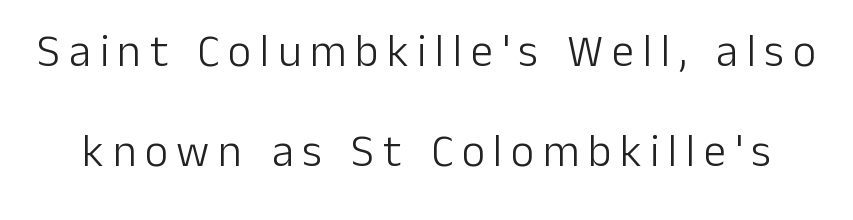
The image shows 45 px light sans-serif type, upright; set loose line spacing (2.23x), not underlined; low stroke contrast and a medium x-height.
